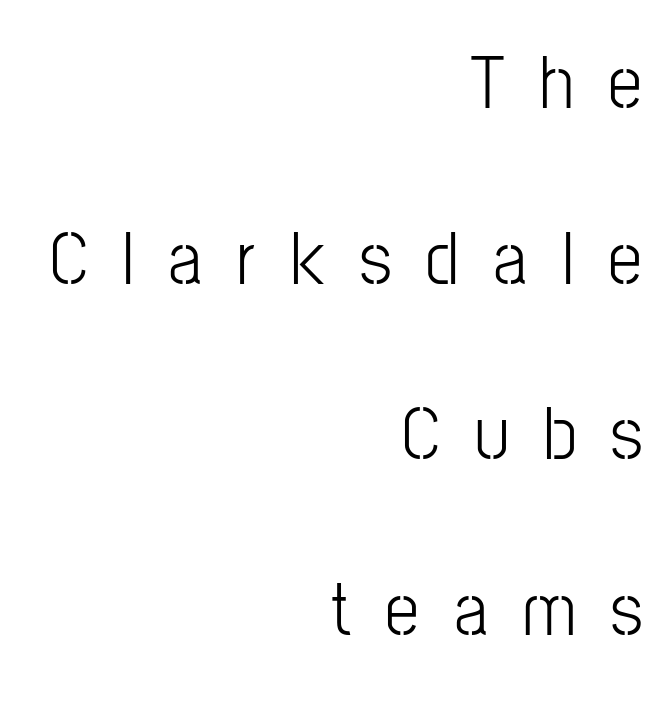
Q: Is the text bold? A: No.
Q: Is the text italic (slanted)? A: No, it is upright.
Q: Is the typeface a serif or a sans-serif typeface? A: Sans-serif.
Q: Is the text underlined? A: No.
Q: How is the paragraph aligned? A: Right-aligned.
Q: Is the spacing between letters normal or unusually wide? A: Unusually wide.
Q: Is the spacing between lines tight, normal or loose? A: Loose.
Q: Width (condensed, normal, or wide)? A: Condensed.
Q: Stroke contrast? A: Low.
Q: x-height? A: Medium.
Q: Monospaced? A: No.
